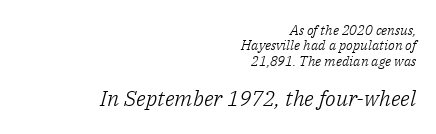
{"italic": "yes", "lean": "right", "slant_degrees": 14, "bold": "no", "underline": "no", "align": "right", "line_spacing": "tight", "line_spacing_ratio": 1.09, "letter_spacing": "normal", "letter_spacing_em": 0.0, "larger_block": "second", "size_ratio": 1.57, "glyph_px": 22}
